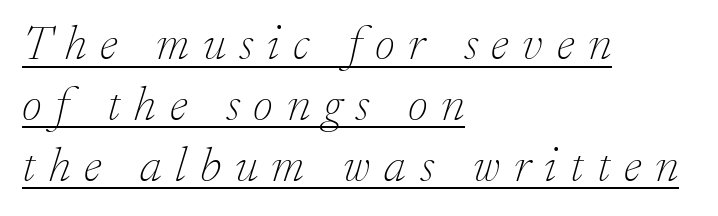
A typographer would call this underscored text. A typesetter would label this face a serif. Compared with a centered layout, this one pins lines to the left instead. These lines are rendered in a variable-pitch font. There's an unmistakable incline to the writing here. Spacing between characters has been opened up far beyond the box default.
